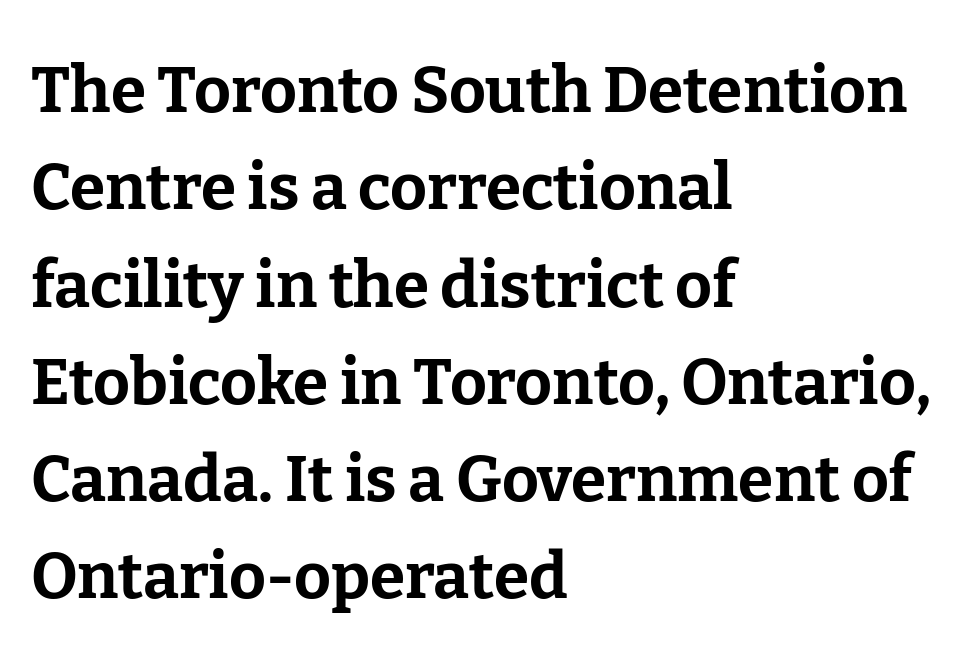
Q: Is the text bold? A: Yes.
Q: Is the text italic (slanted)? A: No, it is upright.
Q: Is the typeface a serif or a sans-serif typeface? A: Serif.
Q: Is the text underlined? A: No.
Q: How is the paragraph aligned? A: Left-aligned.
Q: Is the spacing between letters normal or unusually wide? A: Normal.
Q: Is the spacing between lines tight, normal or loose? A: Normal.
Q: Width (condensed, normal, or wide)? A: Normal.
Q: Stroke contrast? A: Low.
Q: x-height? A: Medium.
Q: Monospaced? A: No.
